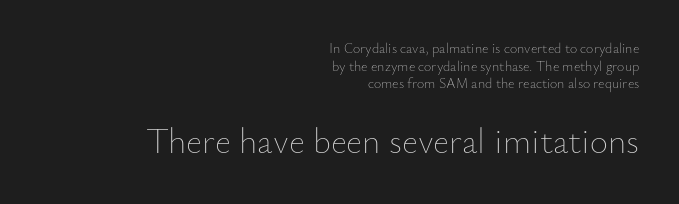
The image shows 35 px thin type, upright; set right-aligned, normal line spacing (1.26x), normal letter spacing, not underlined; the second (bottom) block is 2.5x larger; low stroke contrast and a small x-height.
